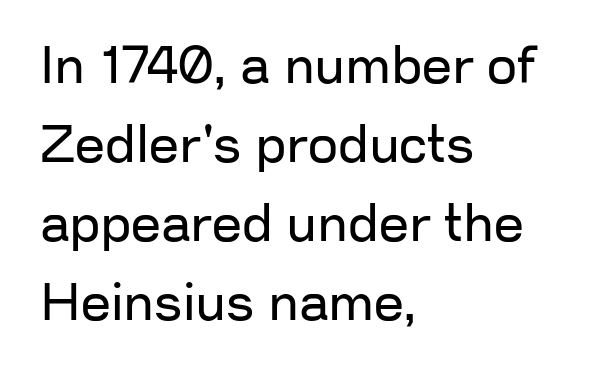
Q: Is the text bold? A: No.
Q: Is the text italic (slanted)? A: No, it is upright.
Q: Is the typeface a serif or a sans-serif typeface? A: Sans-serif.
Q: Is the text underlined? A: No.
Q: How is the paragraph aligned? A: Left-aligned.
Q: Is the spacing between letters normal or unusually wide? A: Normal.
Q: Is the spacing between lines tight, normal or loose? A: Normal.
Q: Width (condensed, normal, or wide)? A: Normal.
Q: Stroke contrast? A: Low.
Q: x-height? A: Medium.
Q: Monospaced? A: No.
